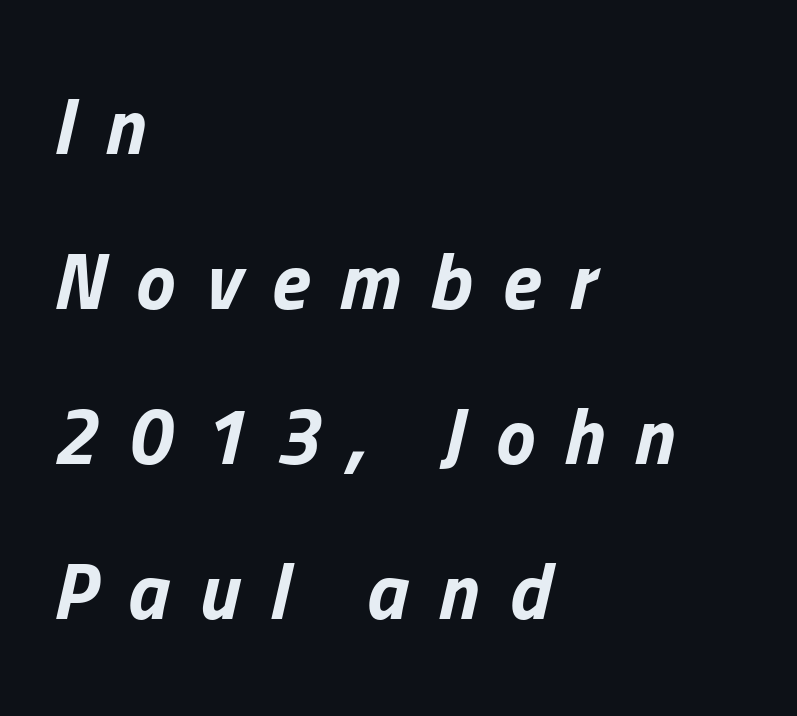
Q: Is the text bold? A: Yes.
Q: Is the text italic (slanted)? A: Yes, it leans right by about 13 degrees.
Q: Is the text underlined? A: No.
Q: How is the paragraph aligned? A: Left-aligned.
Q: Is the spacing between letters normal or unusually wide? A: Unusually wide.
Q: Is the spacing between lines tight, normal or loose? A: Loose.
Q: Width (condensed, normal, or wide)? A: Normal.
Q: Stroke contrast? A: Low.
Q: x-height? A: Medium.
Q: Monospaced? A: No.
